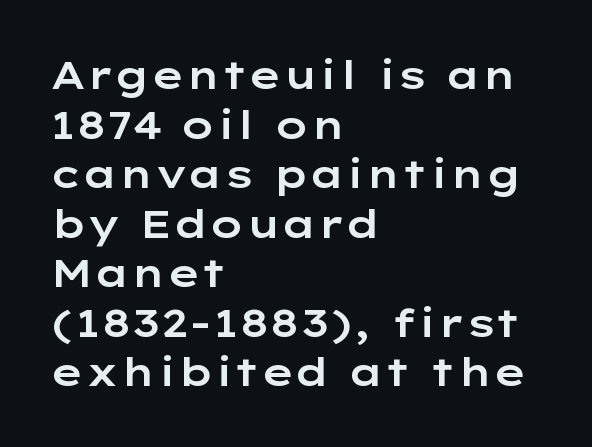
Q: Is the text italic (slanted)? A: No, it is upright.
Q: Is the typeface a serif or a sans-serif typeface? A: Sans-serif.
Q: Is the text underlined? A: No.
Q: How is the paragraph aligned? A: Left-aligned.
Q: Is the spacing between letters normal or unusually wide? A: Normal.
Q: Is the spacing between lines tight, normal or loose? A: Normal.
Q: Width (condensed, normal, or wide)? A: Wide.
Q: Stroke contrast? A: Low.
Q: x-height? A: Medium.
Q: Monospaced? A: No.
